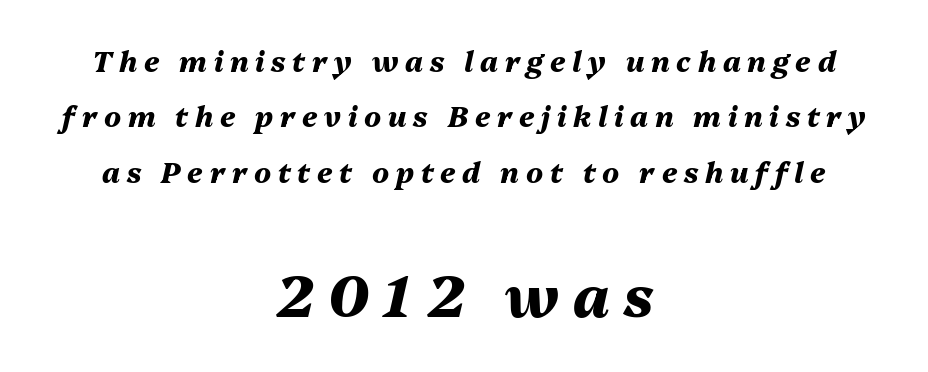
{"italic": "yes", "lean": "right", "slant_degrees": 13, "bold": "yes", "weight": "heavy", "width": "normal", "stroke_contrast": "medium", "x_height": "medium", "monospaced": "no", "underline": "no", "align": "center", "line_spacing": "loose", "line_spacing_ratio": 1.98, "letter_spacing": "wide", "letter_spacing_em": 0.24, "larger_block": "second", "size_ratio": 2.04, "glyph_px": 57}
